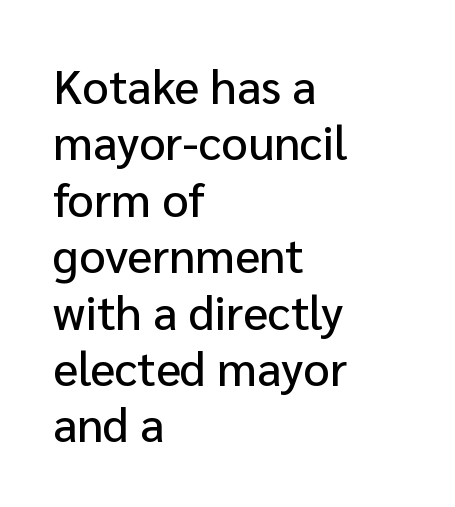
{"serif": "no", "italic": "no", "width": "normal", "stroke_contrast": "low", "x_height": "medium", "monospaced": "no", "underline": "no", "align": "left", "line_spacing_ratio": 1.2, "letter_spacing": "normal", "letter_spacing_em": 0.0, "glyph_px": 47}
